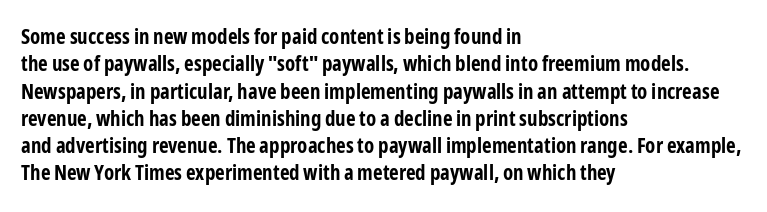
{"italic": "no", "bold": "yes", "underline": "no", "align": "left", "line_spacing": "normal", "line_spacing_ratio": 1.3, "letter_spacing": "normal", "letter_spacing_em": 0.0, "glyph_px": 21}
